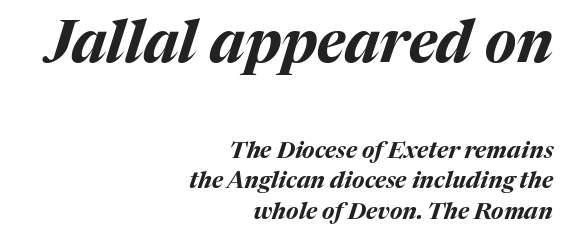
{"italic": "yes", "lean": "right", "slant_degrees": 17, "bold": "yes", "weight": "bold", "width": "normal", "stroke_contrast": "medium", "x_height": "medium", "monospaced": "no", "underline": "no", "align": "right", "line_spacing": "normal", "line_spacing_ratio": 1.32, "letter_spacing": "normal", "letter_spacing_em": 0.0, "larger_block": "first", "size_ratio": 2.52, "glyph_px": 58}
